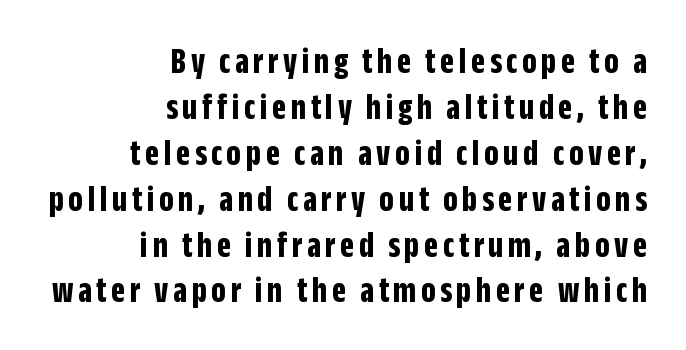
The image shows 37 px bold, condensed sans-serif type, upright; set right-aligned, line spacing 1.24x, not underlined; low stroke contrast and a large x-height.
